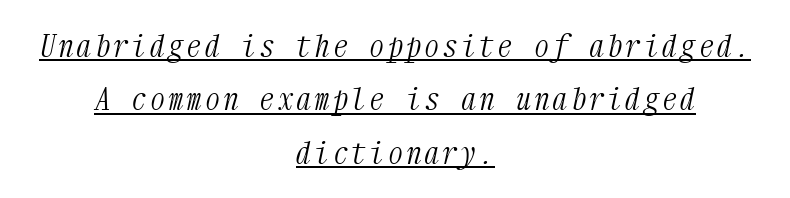
{"serif": "yes", "italic": "yes", "lean": "right", "slant_degrees": 12, "bold": "no", "weight": "light", "width": "condensed", "stroke_contrast": "medium", "x_height": "medium", "monospaced": "yes", "underline": "yes", "align": "center", "line_spacing_ratio": 1.78, "glyph_px": 30}
